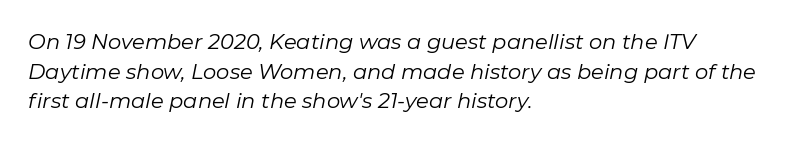
{"italic": "yes", "lean": "right", "slant_degrees": 11, "bold": "no", "underline": "no", "align": "left", "line_spacing": "normal", "line_spacing_ratio": 1.41, "letter_spacing": "normal", "letter_spacing_em": 0.0, "glyph_px": 21}
